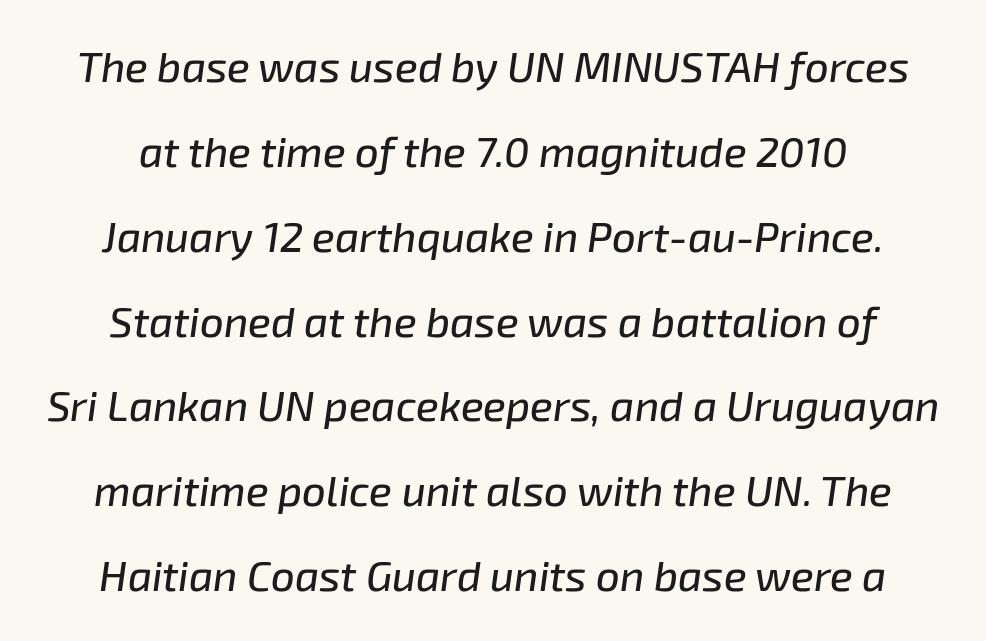
The image shows 42 px text type, italic (leaning right); set centered, loose line spacing (2.02x), normal letter spacing, not underlined; low stroke contrast and a medium x-height.
